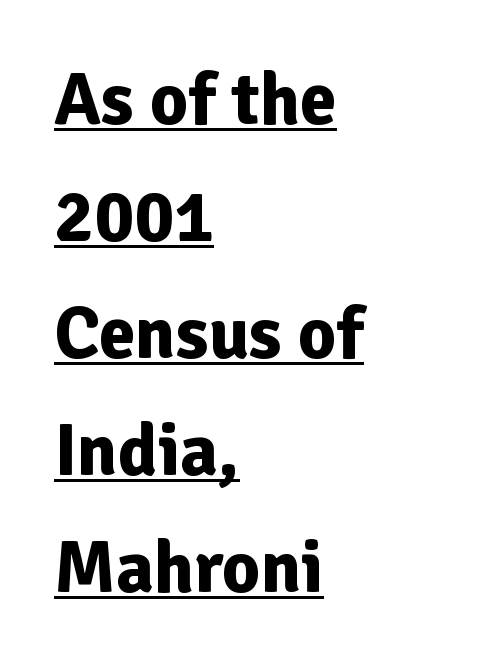
This sample has the flowing, uneven cadence of proportional lettering. What decoration does the sample have? An underline. Thick stems and heavy bowls — unmistakably bold. The lines in this sample share a left origin and differ only in where they stop.
